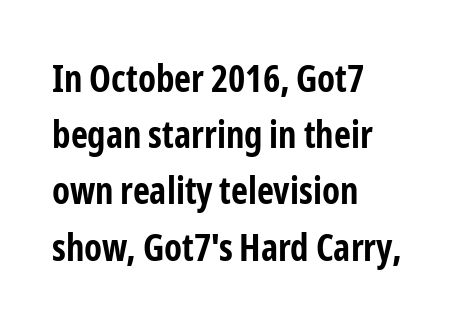
The block of text has a typical density, with ordinary space between rows. Typographically, this falls in the sans-serif category. Upright lettering throughout. Think of a printed novel: that variable character pitch is what you see here. Default kerning and tracking; the words read as compact shapes.
